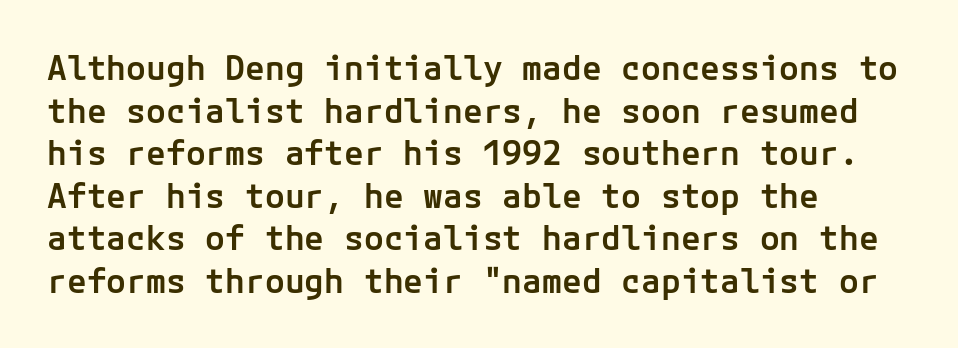
The image shows 33 px semibold sans-serif type, upright; set left-aligned, normal line spacing (1.29x), normal letter spacing, not underlined; low stroke contrast and a medium x-height.
